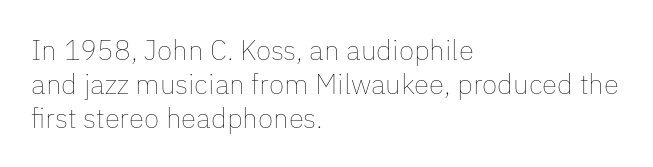
Glyph-to-glyph distance matches everyday printed text. Every character sits straight up, as roman type does. Every row of glyphs begins at an identical x-position on the left. No word sits above an underline. The letterforms sit at book weight or below.
